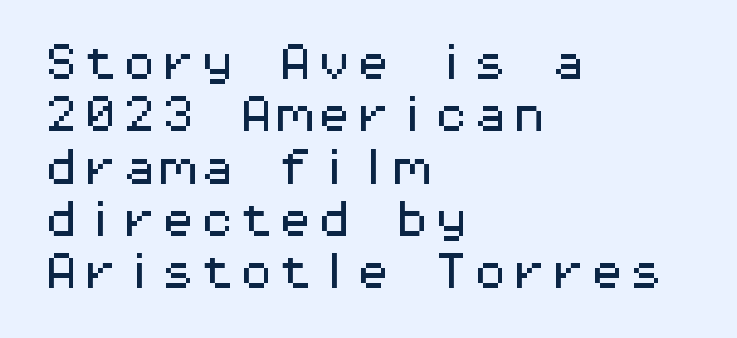
The horizontal fit of the characters is conventional and even. A sans-serif font was chosen for this passage. Upright lettering throughout. The passage shown stacks its lines at a standard gap. Looks like terminal output: every glyph gets an equal slot.
